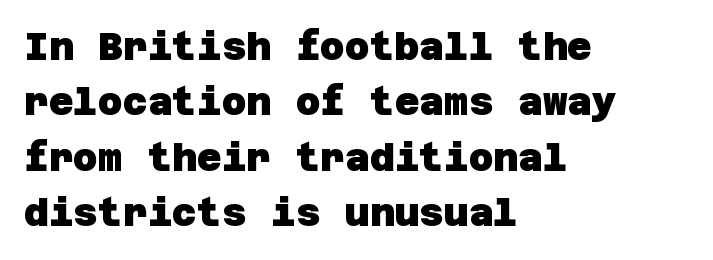
The paragraph shown leans on its left margin. As a designer I'd log this as weight 700, bold. Nope, no serifs anywhere on these letters. The designer left line spacing at the default. The area under the type is left untouched.
